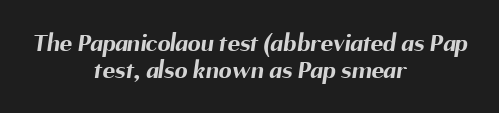
What's the leading like? Squeezed, with rows nearly overlapping. You'd pick this weight for a headline — it's a proper bold. The setting favours the middle, as headings and verse often do. Characters follow at the spacing the type designer built in.
